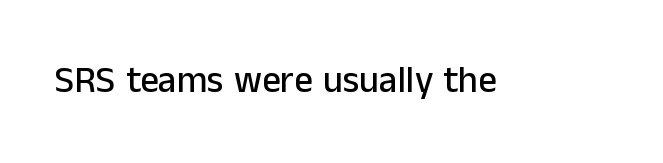
Spacing between characters is what you'd get straight out of the box. Just letters on the line, the space beneath them empty. This rendering employs a face without finishing strokes, i.e., a sans-serif. Each letter keeps its own natural width here, so spacing adapts to shape. Quick note: not italic, upright.
